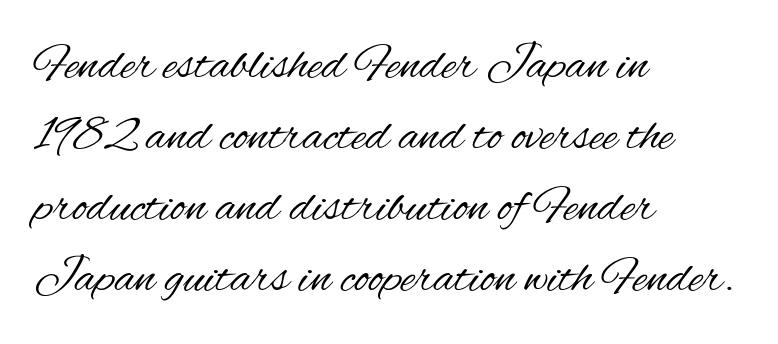
{"serif": "no", "bold": "no", "weight": "regular", "width": "condensed", "stroke_contrast": "medium", "x_height": "small", "monospaced": "no", "underline": "no", "align": "left", "line_spacing": "normal", "line_spacing_ratio": 1.42, "letter_spacing": "normal", "letter_spacing_em": 0.0, "glyph_px": 50}
